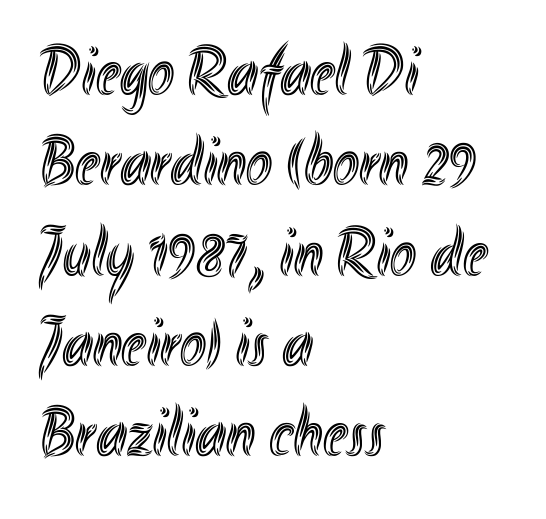
A typesetter would call this leading conventional body-copy spacing. You could not count columns in this text — the font is proportionally spaced. This rendering uses left alignment, leaving the right contour irregular. Check the space under the baseline: it is left empty. Short note: letters normally spaced.
